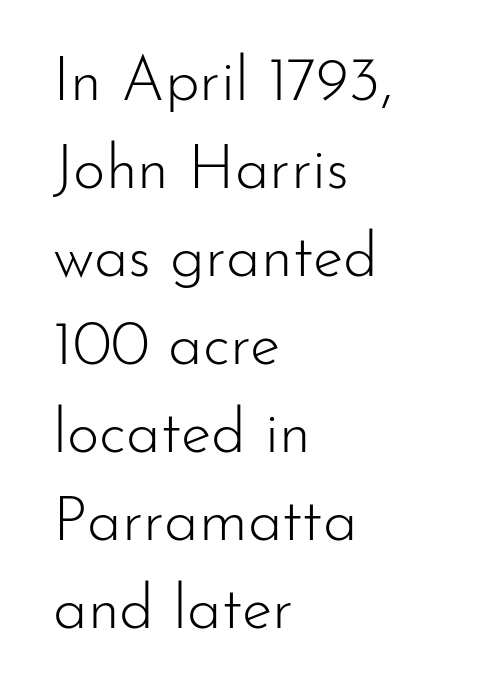
Character widths vary here, with narrow letters taking less room than wide ones. The block of text has a typical density, with ordinary space between rows. This is the regular roman posture of the typeface. The typeface chosen for these lines omits serifs. No chunkiness to these letters — they're not bold.
